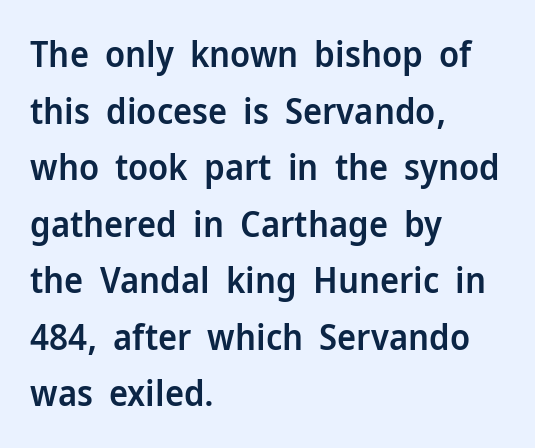
This is the regular roman posture of the typeface. Leftover space on each line is placed entirely after the last word. The typeface chosen for these lines omits serifs. How would I describe the line gaps? Plain and ordinary.
